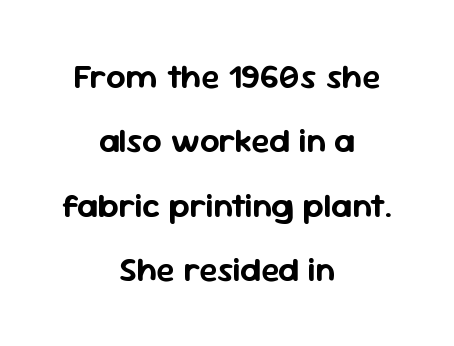
Q: Is the text italic (slanted)? A: No, it is upright.
Q: Is the typeface a serif or a sans-serif typeface? A: Sans-serif.
Q: Is the text underlined? A: No.
Q: How is the paragraph aligned? A: Centered.
Q: Is the spacing between letters normal or unusually wide? A: Normal.
Q: Width (condensed, normal, or wide)? A: Normal.
Q: Stroke contrast? A: Low.
Q: x-height? A: Medium.
Q: Monospaced? A: No.
